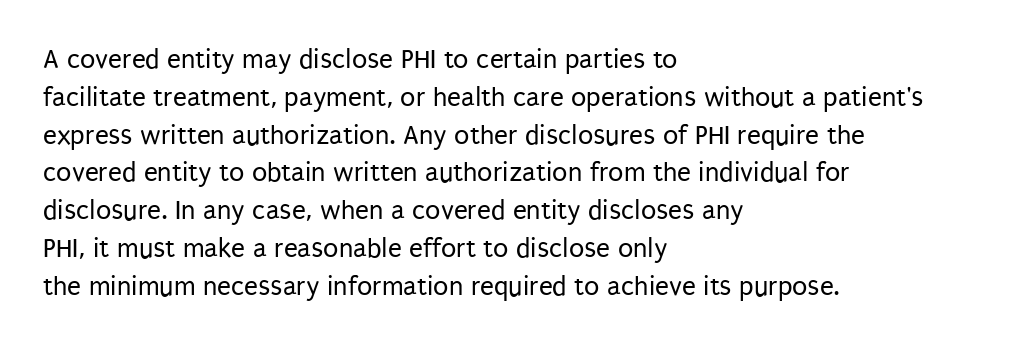
Ordinary non-slanted type is in use. Line spacing here is normal. No letter is thick-stroked: the sample isn't bold. The face used here is proportionally spaced, like ordinary book or web type. This sample is left-justified, so line endings fall wherever the words run out.
